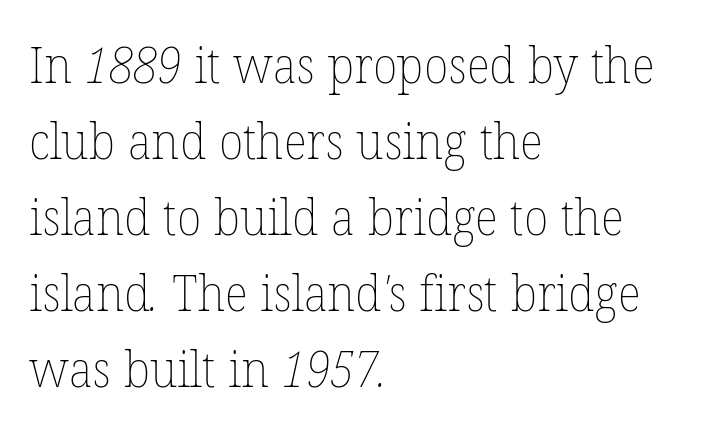
Q: Is the text bold? A: No.
Q: Is the text underlined? A: No.
Q: How is the paragraph aligned? A: Left-aligned.
Q: Is the spacing between letters normal or unusually wide? A: Normal.
Q: Is the spacing between lines tight, normal or loose? A: Normal.
Q: Width (condensed, normal, or wide)? A: Normal.
Q: Stroke contrast? A: Low.
Q: x-height? A: Medium.
Q: Monospaced? A: No.
